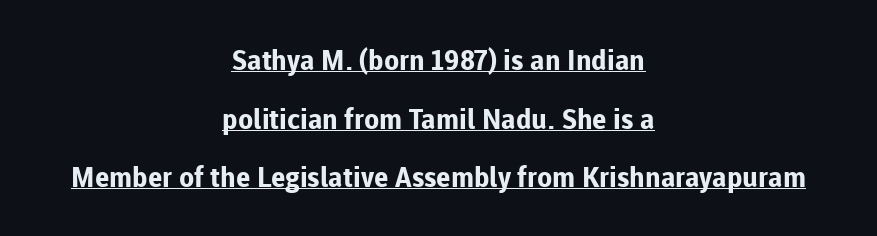
Q: Is the text bold? A: Yes.
Q: Is the text italic (slanted)? A: No, it is upright.
Q: Is the typeface a serif or a sans-serif typeface? A: Sans-serif.
Q: Is the text underlined? A: Yes.
Q: How is the paragraph aligned? A: Centered.
Q: Is the spacing between letters normal or unusually wide? A: Normal.
Q: Is the spacing between lines tight, normal or loose? A: Loose.
Q: Width (condensed, normal, or wide)? A: Normal.
Q: Stroke contrast? A: Low.
Q: x-height? A: Medium.
Q: Monospaced? A: No.
